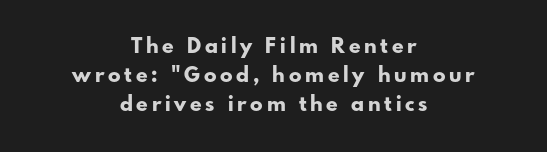
Q: Is the text bold? A: Yes.
Q: Is the text italic (slanted)? A: No, it is upright.
Q: Is the text underlined? A: No.
Q: How is the paragraph aligned? A: Centered.
Q: Is the spacing between lines tight, normal or loose? A: Normal.
